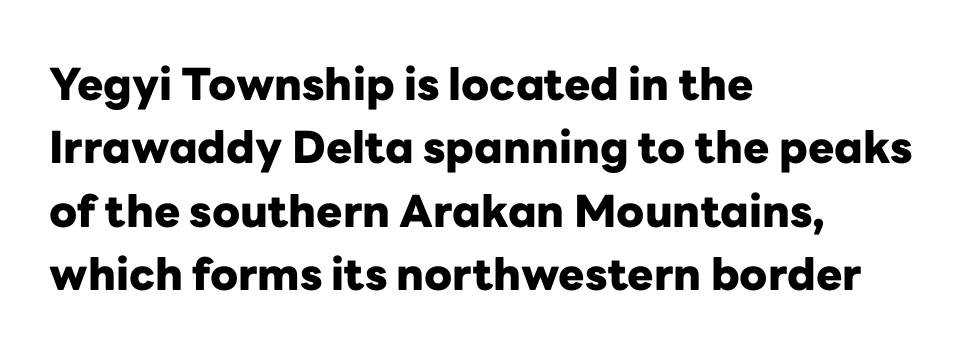
The image shows 44 px heavy sans-serif type, upright; set left-aligned, normal line spacing (1.44x), normal letter spacing, not underlined; low stroke contrast and a medium x-height.
